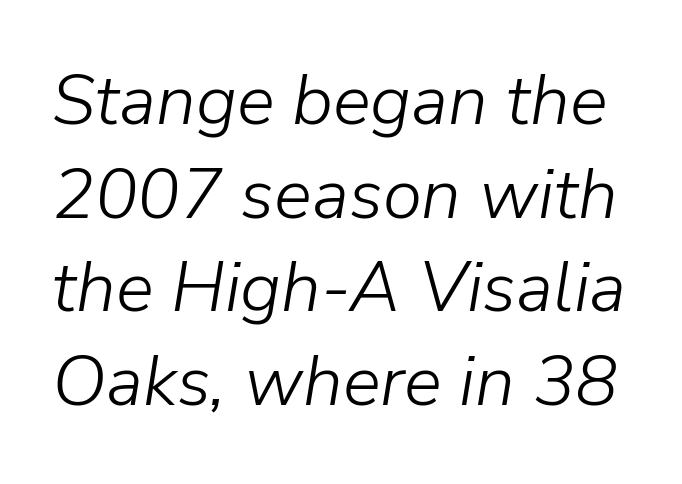
The passage shown is typed in a proportional face where columns would drift. This sample uses an oblique cut, with every glyph tilted off the vertical. Default kerning and tracking; the words read as compact shapes. Stems here are at most as thick as an everyday book face.
